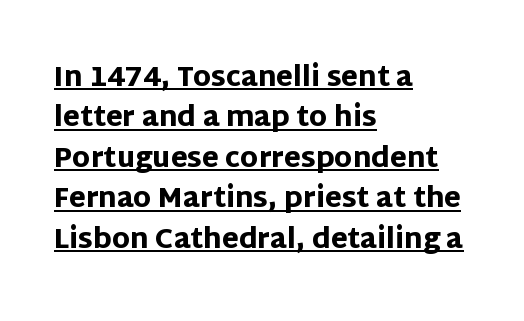
{"italic": "no", "bold": "yes", "underline": "yes", "align": "left", "line_spacing": "normal", "line_spacing_ratio": 1.5, "letter_spacing": "normal", "letter_spacing_em": 0.0, "glyph_px": 27}
